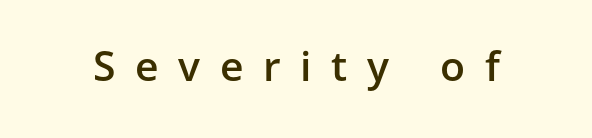
{"serif": "no", "italic": "no", "bold": "semi", "weight": "semibold", "width": "normal", "stroke_contrast": "low", "x_height": "medium", "monospaced": "no", "underline": "no", "letter_spacing": "wide", "letter_spacing_em": 0.48, "glyph_px": 41}
